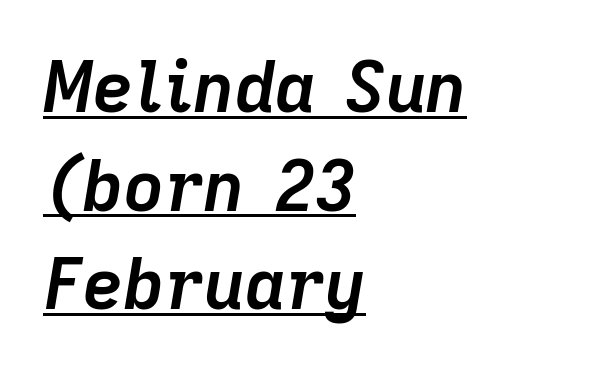
{"italic": "yes", "lean": "right", "slant_degrees": 9, "bold": "yes", "weight": "semibold", "width": "normal", "stroke_contrast": "low", "x_height": "medium", "monospaced": "no", "underline": "yes", "align": "left", "line_spacing": "normal", "line_spacing_ratio": 1.41, "letter_spacing": "normal", "letter_spacing_em": 0.0, "glyph_px": 70}
